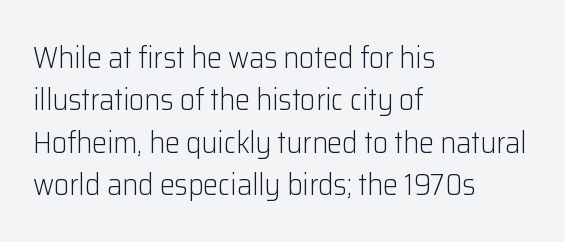
The image shows 30 px light sans-serif type, upright; set left-aligned, normal line spacing (1.41x), normal letter spacing, not underlined; low stroke contrast and a medium x-height.
